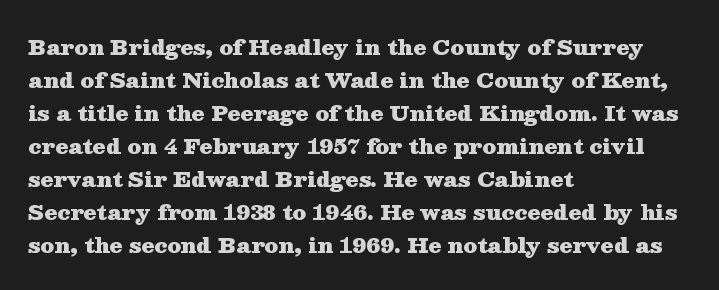
Q: Is the text bold? A: Yes.
Q: Is the text italic (slanted)? A: No, it is upright.
Q: Is the text underlined? A: No.
Q: How is the paragraph aligned? A: Left-aligned.
Q: Is the spacing between letters normal or unusually wide? A: Normal.
Q: Is the spacing between lines tight, normal or loose? A: Normal.
